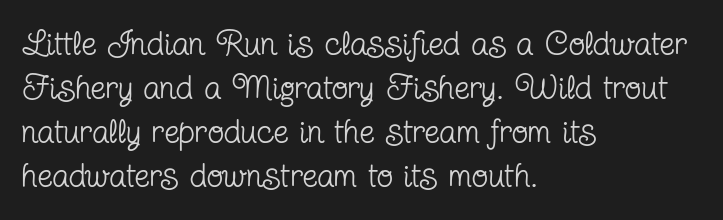
The image shows 34 px regular-weight, condensed serif type, upright; set left-aligned, normal line spacing (1.29x), normal letter spacing, not underlined; low stroke contrast and a medium x-height.
